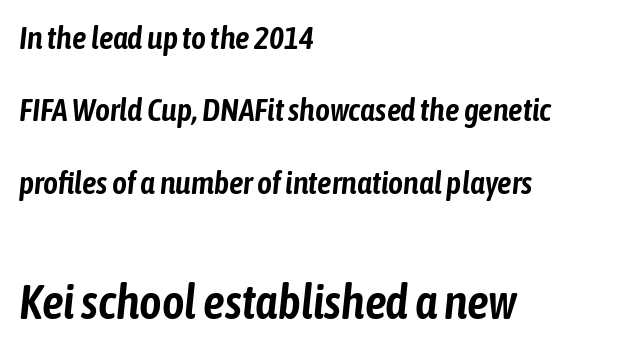
The image shows 48 px condensed type, italic (leaning right); set left-aligned, loose line spacing (2.26x), normal letter spacing, not underlined; the second (bottom) block is 1.5x larger; low stroke contrast and a medium x-height.
